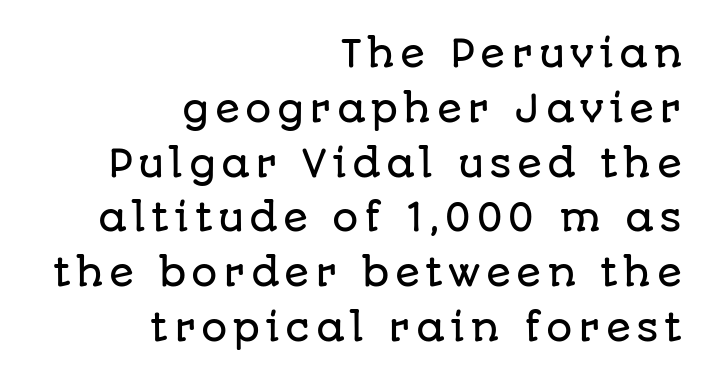
The image shows 37 px sans-serif type, upright; set right-aligned, normal line spacing (1.48x), not underlined; low stroke contrast and a large x-height.
